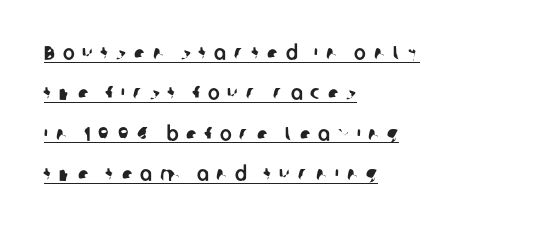
Line starts are locked; line ends wander. Rows of type keep a wide berth in the vertical direction. The gaps between neighbouring characters are conspicuously large. A baseline rule has been typeset under these characters.
